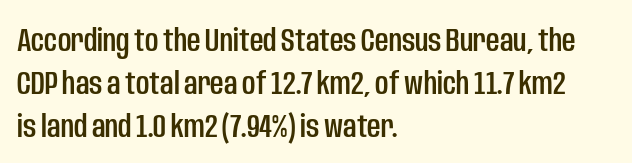
Look at the bottom of the vertical strokes: they stop flat, with no serifs. What stands out about the letter spacing? Nothing — it is the standard amount. Visually the block forms a straight wall on the left and a jagged coastline on the right. How would I describe the line gaps? Plain and ordinary.
